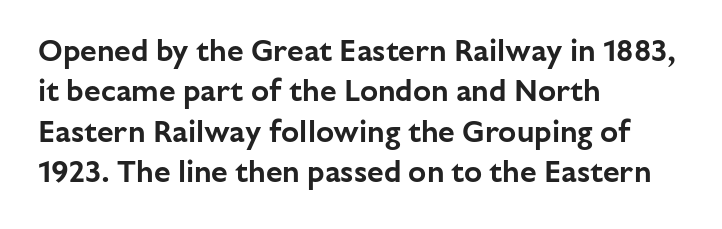
Q: Is the text italic (slanted)? A: No, it is upright.
Q: Is the typeface a serif or a sans-serif typeface? A: Sans-serif.
Q: Is the text underlined? A: No.
Q: How is the paragraph aligned? A: Left-aligned.
Q: Is the spacing between letters normal or unusually wide? A: Normal.
Q: Is the spacing between lines tight, normal or loose? A: Normal.
Q: Width (condensed, normal, or wide)? A: Normal.
Q: Stroke contrast? A: Low.
Q: x-height? A: Medium.
Q: Monospaced? A: No.
